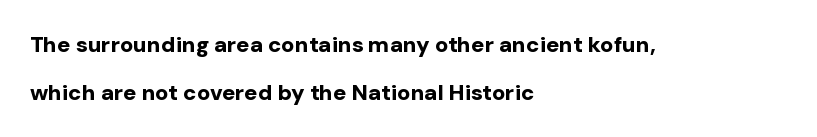
The image shows 22 px bold type, upright; set left-aligned, loose line spacing (2.17x), normal letter spacing, not underlined.
